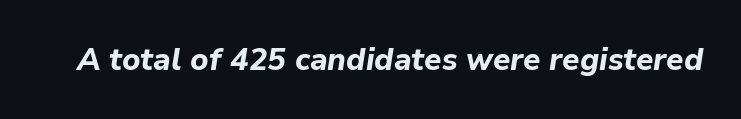
Q: Is the text bold? A: Yes.
Q: Is the text italic (slanted)? A: Yes, it leans right by about 9 degrees.
Q: Is the text underlined? A: No.
Q: Is the spacing between letters normal or unusually wide? A: Normal.
Q: Width (condensed, normal, or wide)? A: Normal.
Q: Stroke contrast? A: Low.
Q: x-height? A: Medium.
Q: Monospaced? A: No.
